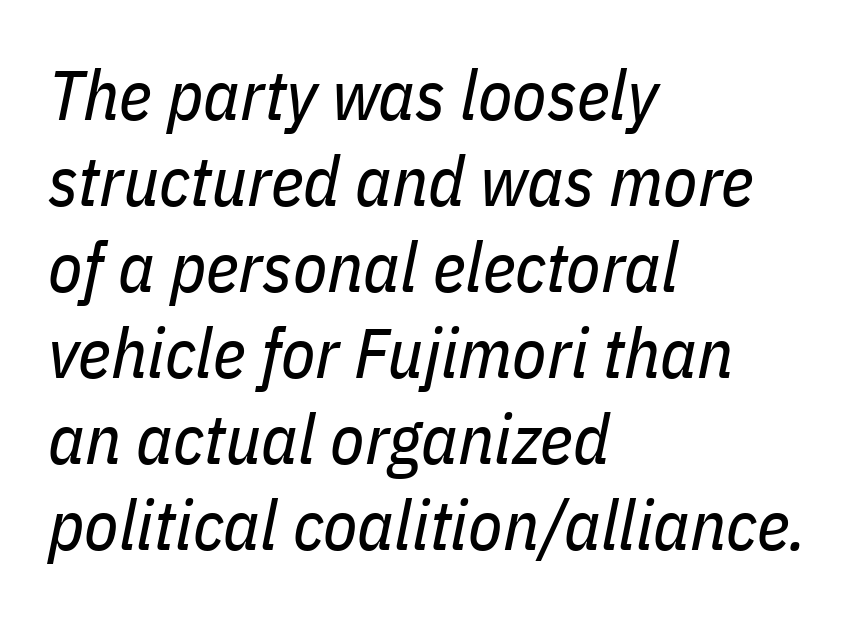
{"italic": "yes", "lean": "right", "slant_degrees": 11, "bold": "no", "weight": "regular", "width": "condensed", "stroke_contrast": "low", "x_height": "medium", "monospaced": "no", "underline": "no", "align": "left", "line_spacing_ratio": 1.23, "letter_spacing": "normal", "letter_spacing_em": 0.0, "glyph_px": 70}
